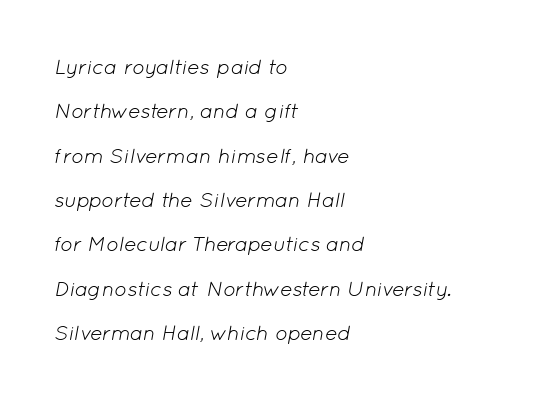
Q: Is the text bold? A: No.
Q: Is the text italic (slanted)? A: Yes, it leans right by about 12 degrees.
Q: Is the text underlined? A: No.
Q: How is the paragraph aligned? A: Left-aligned.
Q: Is the spacing between letters normal or unusually wide? A: Normal.
Q: Is the spacing between lines tight, normal or loose? A: Loose.
